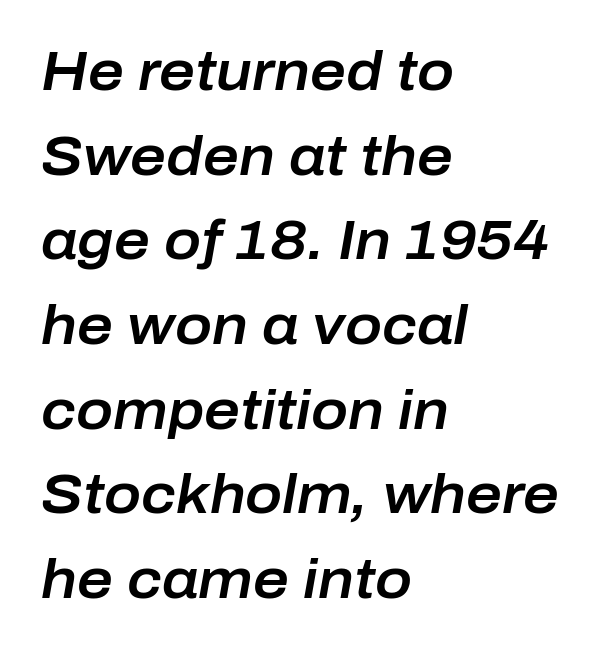
{"italic": "yes", "lean": "right", "slant_degrees": 10, "width": "normal", "stroke_contrast": "low", "x_height": "medium", "monospaced": "no", "underline": "no", "align": "left", "line_spacing": "normal", "line_spacing_ratio": 1.54, "letter_spacing": "normal", "letter_spacing_em": 0.0, "glyph_px": 55}
